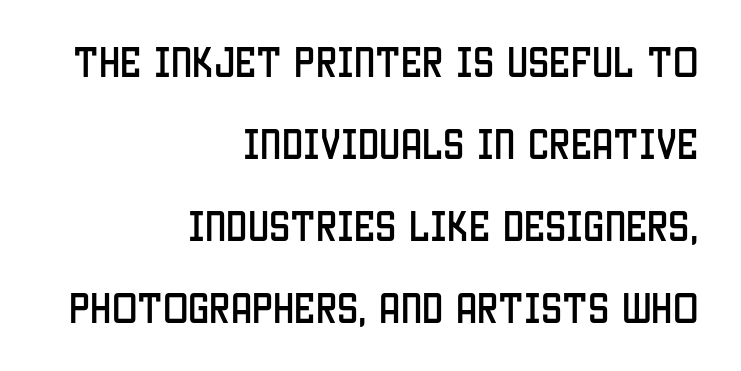
The image shows 34 px condensed sans-serif type, upright; set right-aligned, loose line spacing (2.41x), normal letter spacing, not underlined; low stroke contrast and a large x-height.
